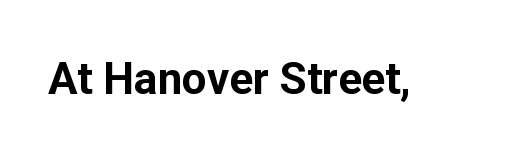
Q: Is the text bold? A: Yes.
Q: Is the text italic (slanted)? A: No, it is upright.
Q: Is the typeface a serif or a sans-serif typeface? A: Sans-serif.
Q: Is the text underlined? A: No.
Q: Is the spacing between letters normal or unusually wide? A: Normal.
Q: Width (condensed, normal, or wide)? A: Normal.
Q: Stroke contrast? A: Low.
Q: x-height? A: Medium.
Q: Monospaced? A: No.
